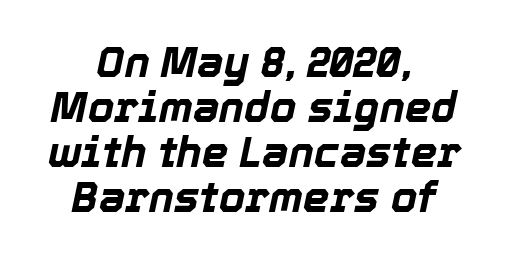
Q: Is the text bold? A: Yes.
Q: Is the text italic (slanted)? A: Yes, it leans right by about 12 degrees.
Q: Is the text underlined? A: No.
Q: How is the paragraph aligned? A: Centered.
Q: Is the spacing between letters normal or unusually wide? A: Normal.
Q: Is the spacing between lines tight, normal or loose? A: Tight.
Q: Width (condensed, normal, or wide)? A: Normal.
Q: x-height? A: Medium.
Q: Monospaced? A: No.
